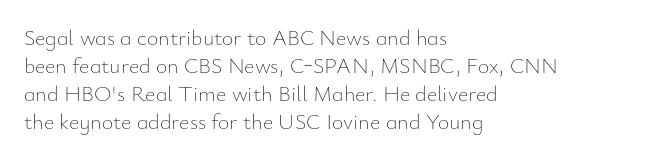
No extra ink here — the face is not bold. Students, observe: this is what conventionally led text looks like. Visually the block forms a straight wall on the left and a jagged coastline on the right. Clear beneath every line of the passage.
